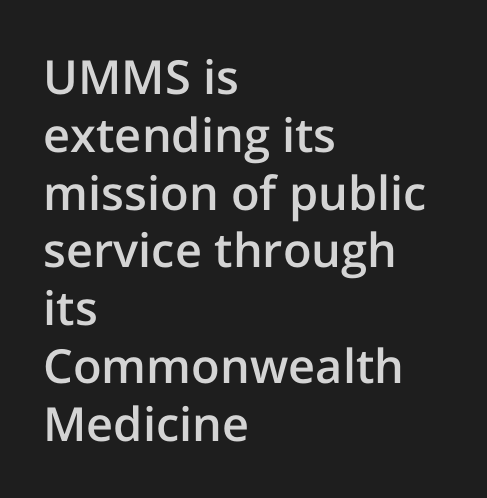
Notice how the passage keeps a crisp vertical edge on the left only. A typesetter would mark this as roman, not italic. Think of a printed novel: that variable character pitch is what you see here. The type is set solid horizontally, with unmodified tracking.
